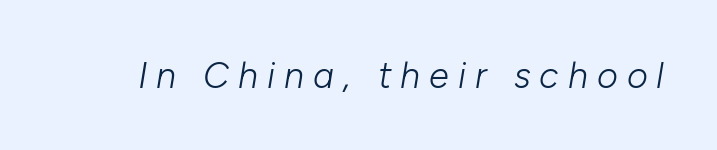
Q: Is the text bold? A: No.
Q: Is the text italic (slanted)? A: Yes, it leans right by about 10 degrees.
Q: Is the text underlined? A: No.
Q: Is the spacing between letters normal or unusually wide? A: Unusually wide.
Q: Width (condensed, normal, or wide)? A: Normal.
Q: Stroke contrast? A: Low.
Q: x-height? A: Medium.
Q: Monospaced? A: No.
